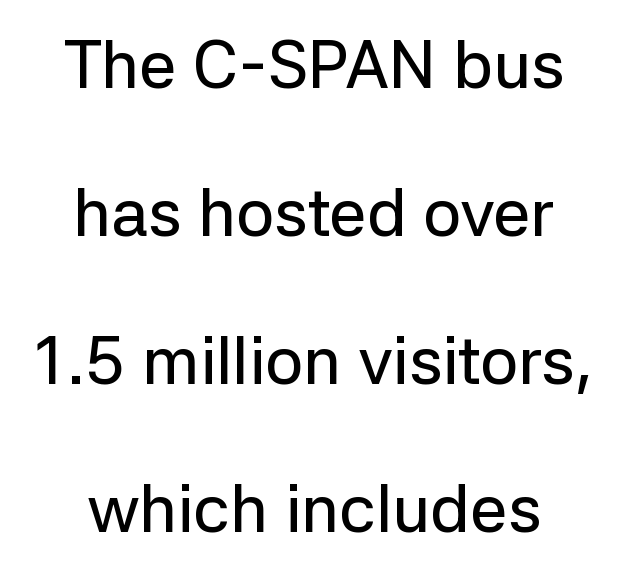
How would I describe the line gaps? Wide and relaxed. The string is rendered with underlining switched off. You could not count columns in this text — the font is proportionally spaced. Tracking here is standard; glyphs follow each other at the usual distance.
